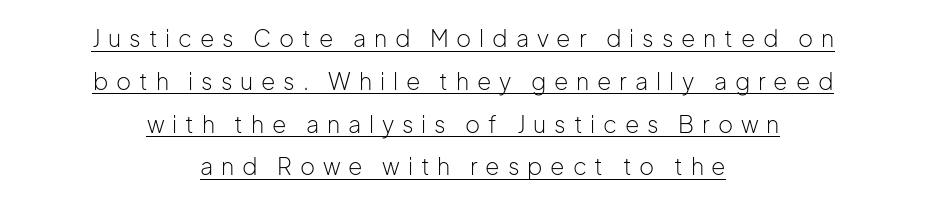
A centered setting, common on invitations and titles, is used for this passage. Underlining? Definitely there. The typeface has the unassuming heft of standard copy or less. Does the lettering tilt? It doesn't — this is upright. Display-style spreading of the glyphs; the letterfit is very open.
